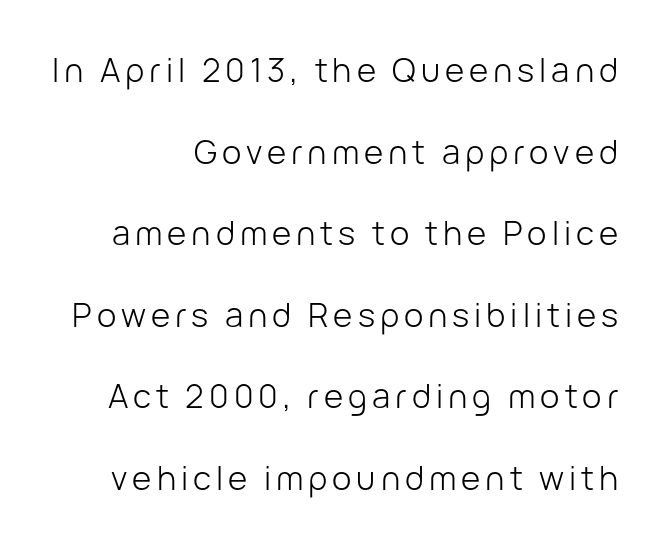
The image shows 33 px light sans-serif type, upright; set loose line spacing (2.47x), not underlined; low stroke contrast and a medium x-height.
